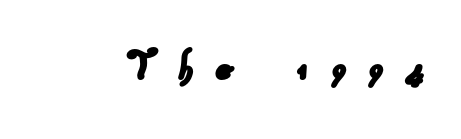
A typesetter would label this face a sans. Substantial extra tracking has been applied to these lines. Varying glyph widths throughout — classic text-font behaviour. The space directly below the letters is spotless.
